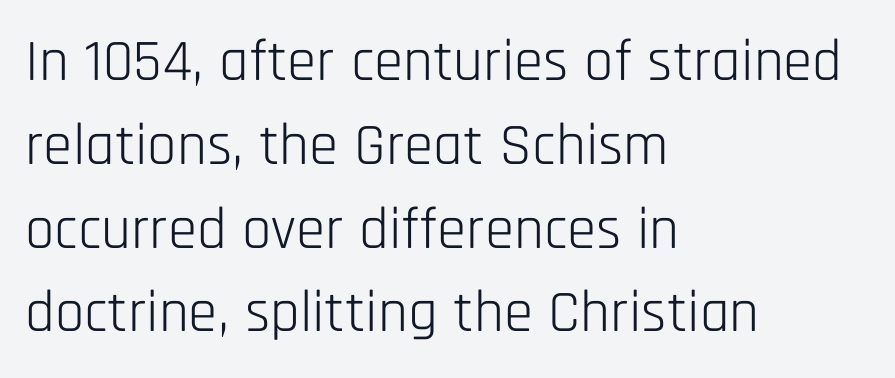
The image shows 59 px light, condensed sans-serif type, upright; set left-aligned, normal line spacing (1.42x), normal letter spacing, not underlined; low stroke contrast and a large x-height.
